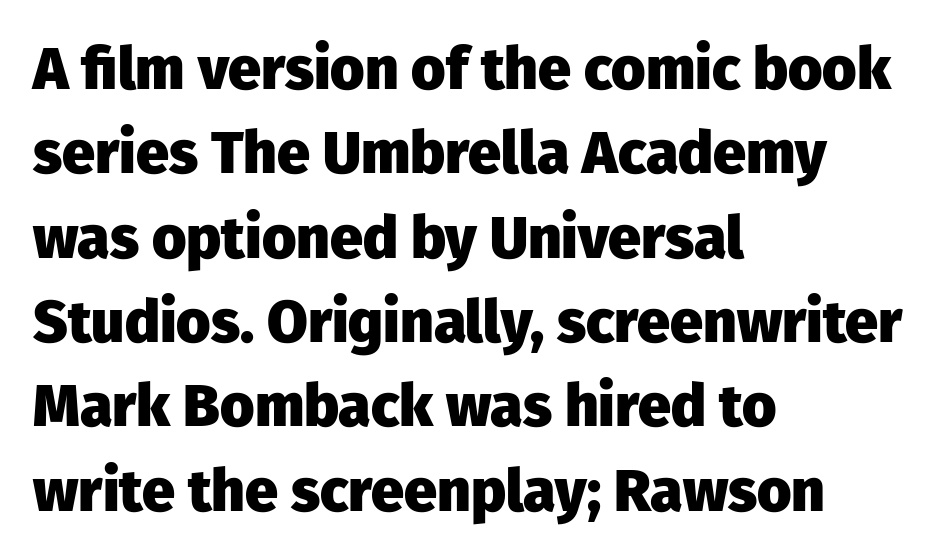
Proportional: the letters do not fall into vertical columns. The space directly below the letters is spotless. Is the type bold? Yes — the strokes are clearly thick and heavy. Line spacing here is normal. The lettering holds an erect, upright posture throughout. The type is set solid horizontally, with unmodified tracking.
